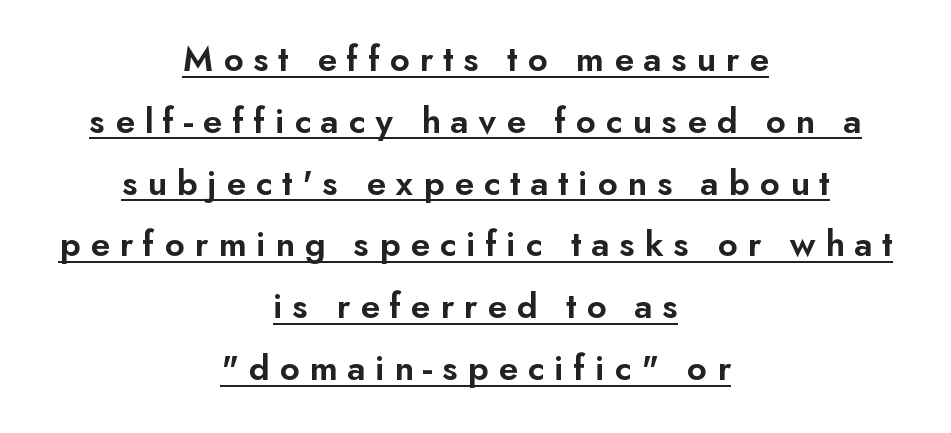
Q: Is the text bold? A: Semi-bold.
Q: Is the text italic (slanted)? A: No, it is upright.
Q: Is the typeface a serif or a sans-serif typeface? A: Sans-serif.
Q: Is the text underlined? A: Yes.
Q: How is the paragraph aligned? A: Centered.
Q: Is the spacing between letters normal or unusually wide? A: Unusually wide.
Q: Is the spacing between lines tight, normal or loose? A: Normal.
Q: Width (condensed, normal, or wide)? A: Normal.
Q: Stroke contrast? A: Low.
Q: x-height? A: Small.
Q: Monospaced? A: No.
